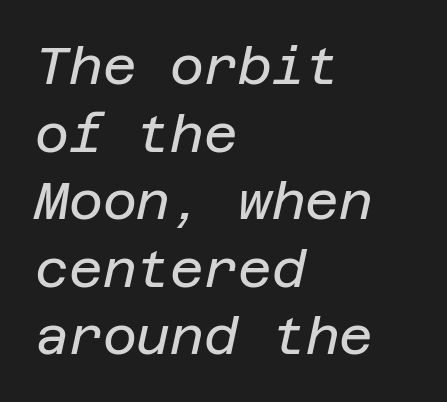
{"italic": "yes", "lean": "right", "slant_degrees": 12, "bold": "no", "weight": "regular", "width": "normal", "stroke_contrast": "low", "x_height": "large", "underline": "no", "align": "left", "line_spacing": "normal", "line_spacing_ratio": 1.3, "letter_spacing": "normal", "letter_spacing_em": 0.0, "glyph_px": 52}
